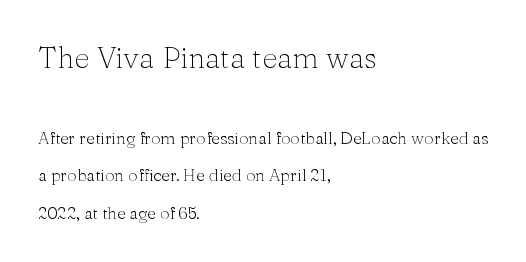
Q: Is the text bold? A: No.
Q: Is the text italic (slanted)? A: No, it is upright.
Q: Is the typeface a serif or a sans-serif typeface? A: Serif.
Q: Is the text underlined? A: No.
Q: How is the paragraph aligned? A: Left-aligned.
Q: Is the spacing between letters normal or unusually wide? A: Normal.
Q: Is the spacing between lines tight, normal or loose? A: Loose.
Q: Which block of text is set in a larger size, the first (top) or the second (bottom)? A: The first (top) one.
Q: Width (condensed, normal, or wide)? A: Normal.
Q: Stroke contrast? A: Medium.
Q: x-height? A: Medium.
Q: Monospaced? A: No.
